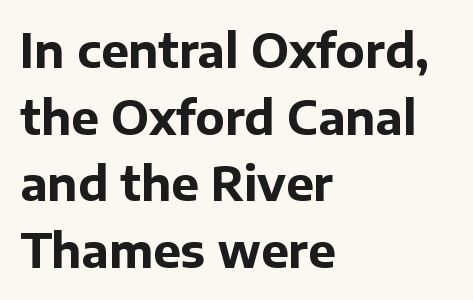
Q: Is the text bold? A: Yes.
Q: Is the text italic (slanted)? A: No, it is upright.
Q: Is the typeface a serif or a sans-serif typeface? A: Sans-serif.
Q: Is the text underlined? A: No.
Q: How is the paragraph aligned? A: Left-aligned.
Q: Is the spacing between letters normal or unusually wide? A: Normal.
Q: Is the spacing between lines tight, normal or loose? A: Normal.
Q: Width (condensed, normal, or wide)? A: Normal.
Q: Stroke contrast? A: Low.
Q: x-height? A: Medium.
Q: Monospaced? A: No.
